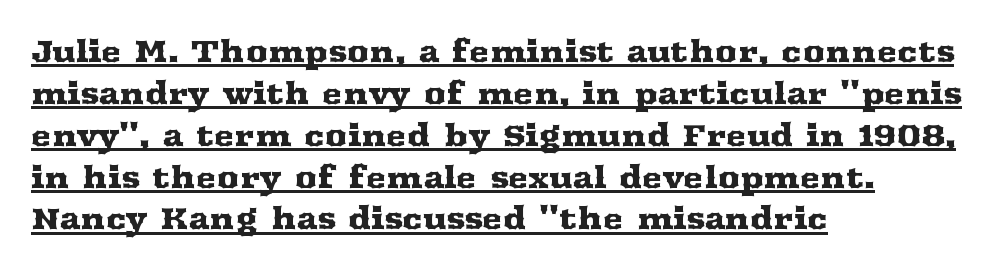
Q: Is the text italic (slanted)? A: No, it is upright.
Q: Is the typeface a serif or a sans-serif typeface? A: Serif.
Q: Is the text underlined? A: Yes.
Q: How is the paragraph aligned? A: Left-aligned.
Q: Is the spacing between letters normal or unusually wide? A: Normal.
Q: Is the spacing between lines tight, normal or loose? A: Normal.
Q: Width (condensed, normal, or wide)? A: Wide.
Q: Stroke contrast? A: Medium.
Q: x-height? A: Medium.
Q: Monospaced? A: No.
